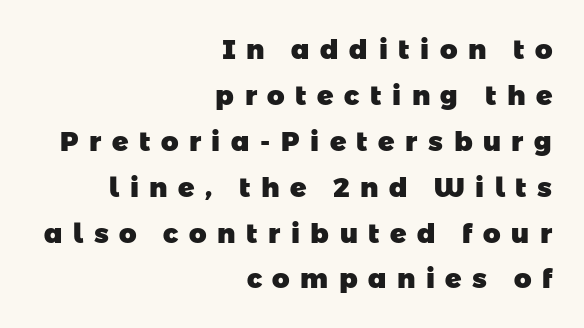
The image shows 27 px bold type; set right-aligned, normal line spacing (1.7x), unusually wide letter spacing (+0.39 em), not underlined.
